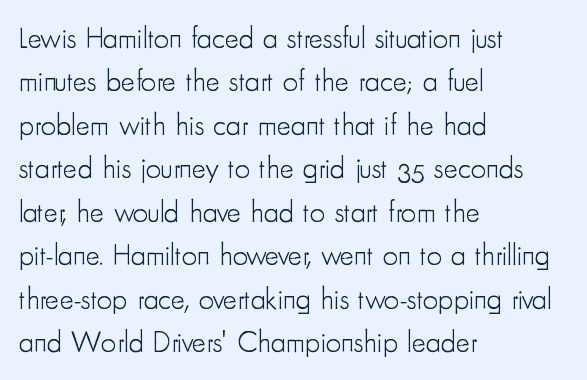
The image shows 30 px light, condensed sans-serif type, upright; set left-aligned, normal line spacing (1.45x), normal letter spacing, not underlined; low stroke contrast and a small x-height.
